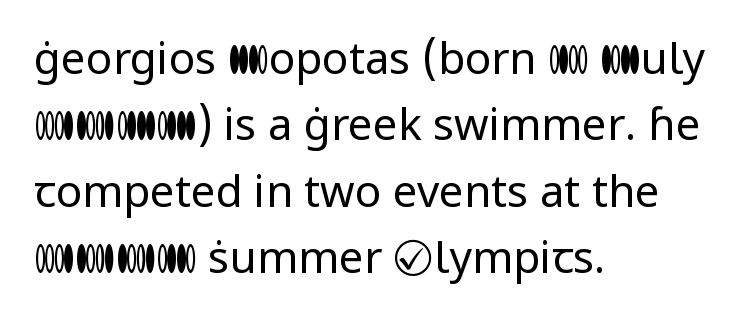
Weight: in the light-to-regular range. A student would call this left alignment; a typographer would say flush left, rag right. Is this a fixed-width face? No — the glyphs have proportional, varying widths. The line texture is even and compact thanks to regular tracking.
